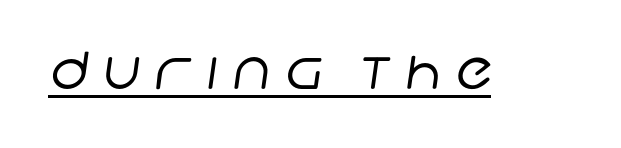
Q: Is the text bold? A: No.
Q: Is the typeface a serif or a sans-serif typeface? A: Sans-serif.
Q: Is the text underlined? A: Yes.
Q: Is the spacing between letters normal or unusually wide? A: Unusually wide.
Q: Width (condensed, normal, or wide)? A: Normal.
Q: Stroke contrast? A: Low.
Q: x-height? A: Large.
Q: Monospaced? A: No.
